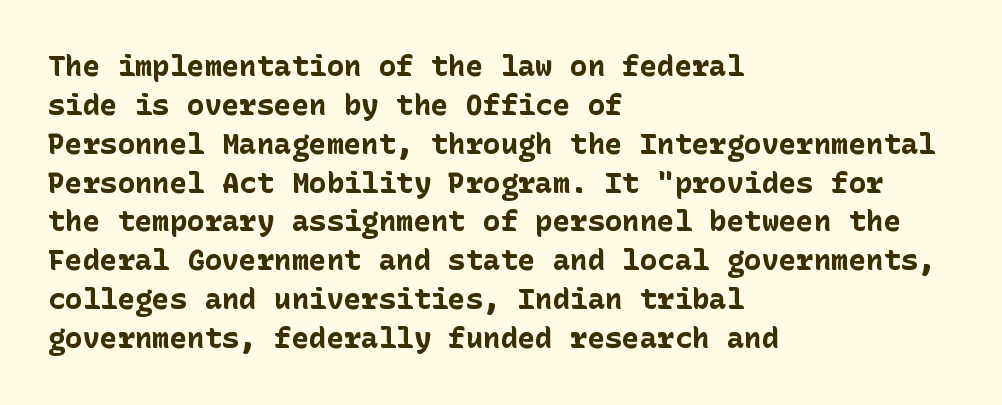
Its strokes are broad and dark, the hallmark of bold type. Check under the words: just untouched page. A typesetter would call this leading conventional body-copy spacing. The rendering keeps characters at their native spacing. Each letter's strokes conclude bluntly, with no projecting serifs. Posture: vertical.
